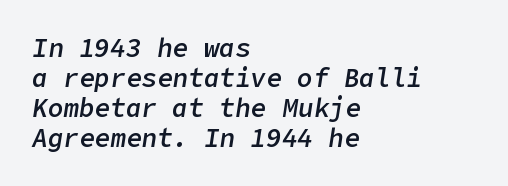
Bold? Not quite — semibold, heavier than regular but stopping short. Quick note: interline space is minimal. If you drew a ruler down the left edge, every line would touch it. A bare baseline throughout the passage. Yep, that's italic — everything's leaning.
